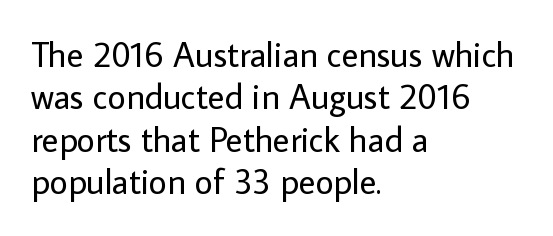
This sample uses plain, unmodified letter spacing. The passage is arranged the way most books set body copy — flush left. Weight: in the light-to-regular range. A typesetter would call this proportional, since set widths differ per character. Vertical strokes here are truly vertical. Nothing sits at the stroke ends, so this counts as sans-serif.
